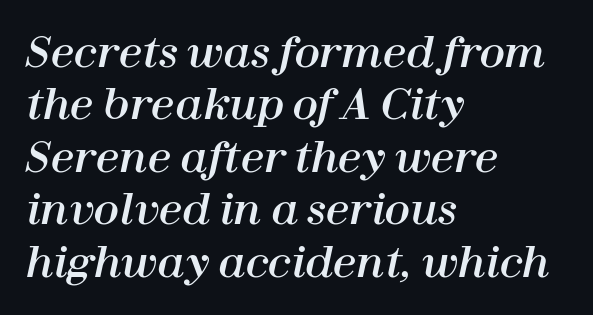
There's an unmistakable incline to the writing here. The space directly below the letters is spotless. Horizontally, the lines are justified to the leading edge only. Line spacing here is normal.
